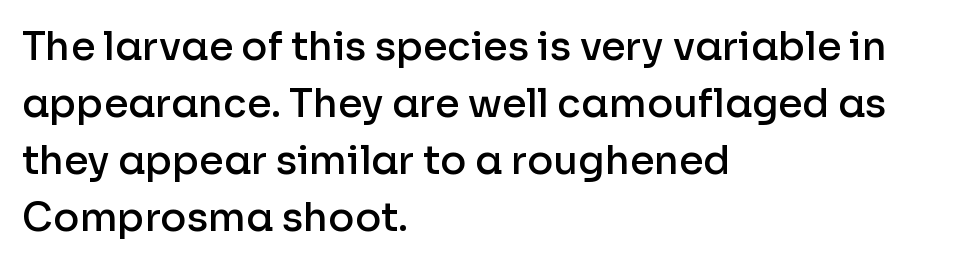
The image shows 39 px semibold sans-serif type, upright; set left-aligned, normal line spacing (1.46x), normal letter spacing, not underlined; low stroke contrast and a medium x-height.
